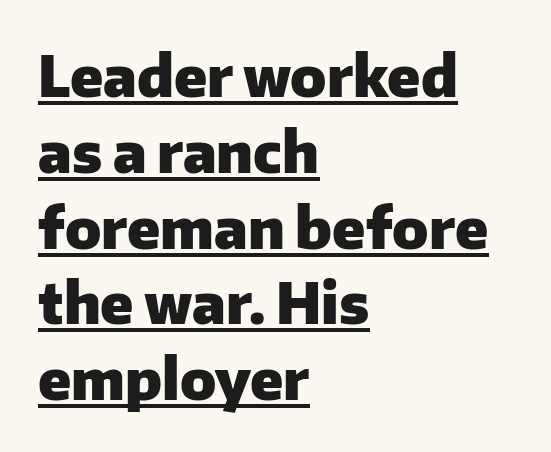
{"serif": "no", "italic": "no", "bold": "yes", "weight": "heavy", "width": "normal", "stroke_contrast": "low", "x_height": "medium", "monospaced": "no", "underline": "yes", "align": "left", "line_spacing": "normal", "line_spacing_ratio": 1.33, "letter_spacing": "normal", "letter_spacing_em": 0.0, "glyph_px": 57}
